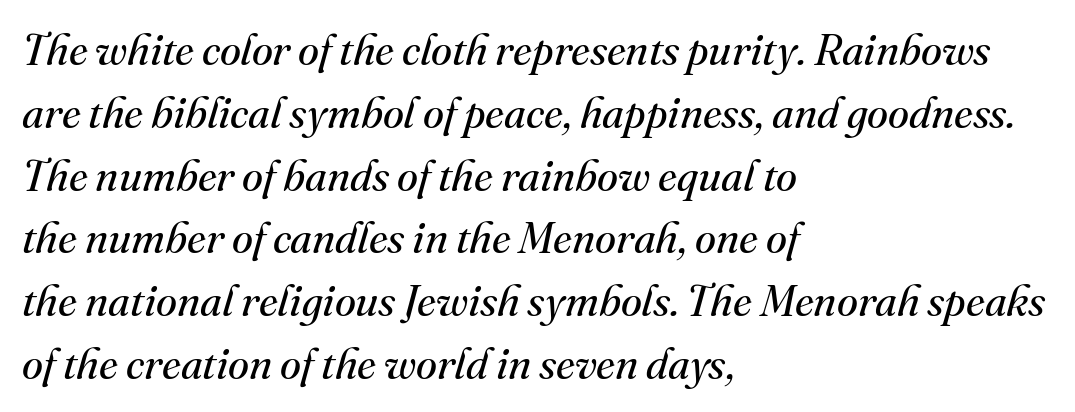
Q: Is the text bold? A: No.
Q: Is the text italic (slanted)? A: Yes, it leans right by about 16 degrees.
Q: Is the typeface a serif or a sans-serif typeface? A: Serif.
Q: Is the text underlined? A: No.
Q: How is the paragraph aligned? A: Left-aligned.
Q: Is the spacing between letters normal or unusually wide? A: Normal.
Q: Is the spacing between lines tight, normal or loose? A: Normal.
Q: Width (condensed, normal, or wide)? A: Normal.
Q: Stroke contrast? A: Medium.
Q: x-height? A: Small.
Q: Monospaced? A: No.
